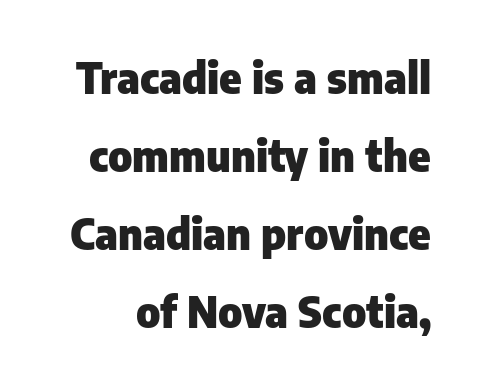
Q: Is the text bold? A: Yes.
Q: Is the text italic (slanted)? A: No, it is upright.
Q: Is the typeface a serif or a sans-serif typeface? A: Sans-serif.
Q: Is the text underlined? A: No.
Q: Is the spacing between letters normal or unusually wide? A: Normal.
Q: Width (condensed, normal, or wide)? A: Normal.
Q: Stroke contrast? A: Low.
Q: x-height? A: Medium.
Q: Monospaced? A: No.
